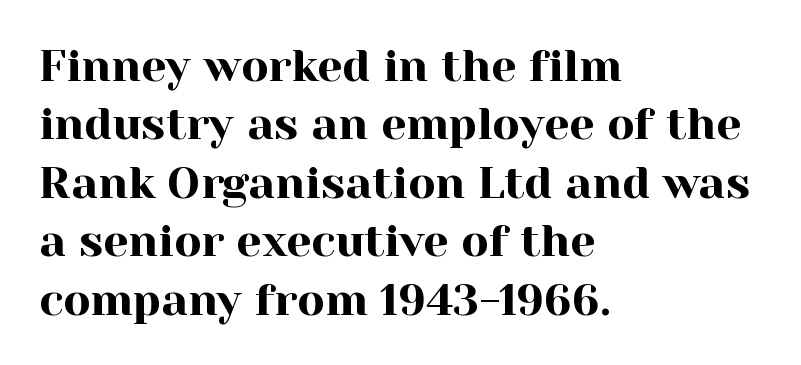
{"serif": "yes", "italic": "no", "width": "normal", "x_height": "medium", "monospaced": "no", "underline": "no", "align": "left", "line_spacing": "normal", "line_spacing_ratio": 1.3, "letter_spacing": "normal", "letter_spacing_em": 0.0, "glyph_px": 45}
